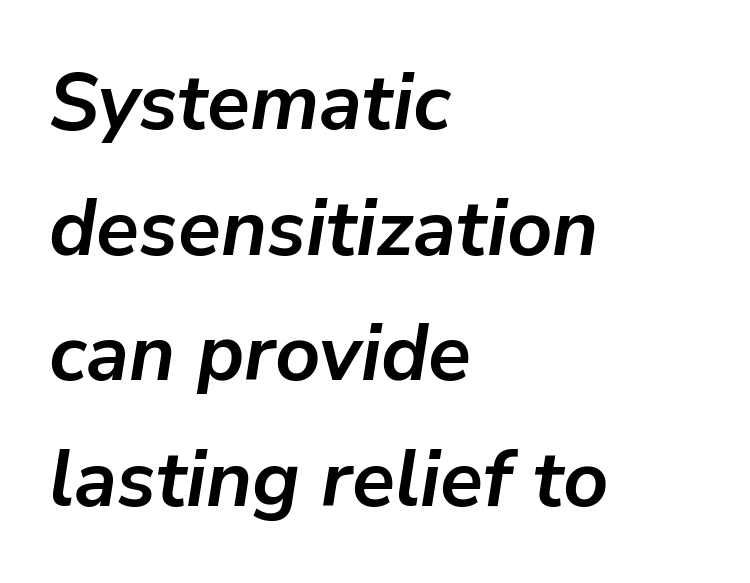
Q: Is the text bold? A: Yes.
Q: Is the text italic (slanted)? A: Yes, it leans right by about 9 degrees.
Q: Is the text underlined? A: No.
Q: How is the paragraph aligned? A: Left-aligned.
Q: Is the spacing between letters normal or unusually wide? A: Normal.
Q: Is the spacing between lines tight, normal or loose? A: Normal.
Q: Width (condensed, normal, or wide)? A: Normal.
Q: Stroke contrast? A: Low.
Q: x-height? A: Medium.
Q: Monospaced? A: No.
